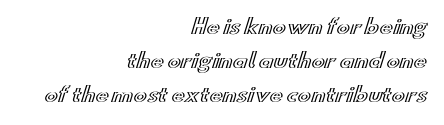
{"underline": "no", "align": "right", "line_spacing_ratio": 1.71, "letter_spacing": "normal", "letter_spacing_em": 0.0, "glyph_px": 20}
